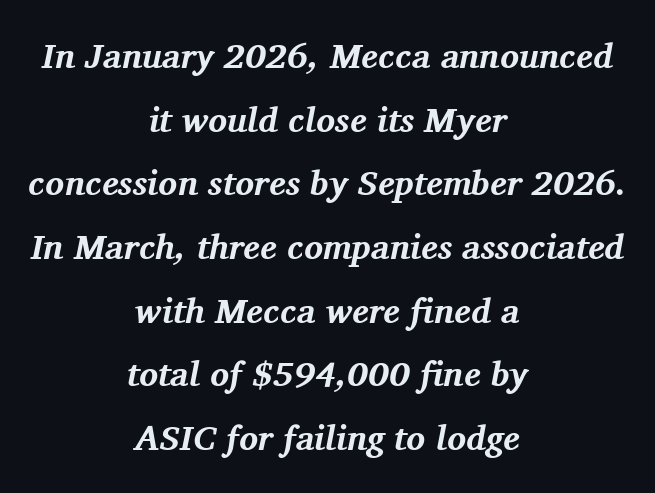
The image shows 35 px bold serif type, italic (leaning right); set centered, line spacing 1.82x, normal letter spacing, not underlined; medium stroke contrast and a medium x-height.
